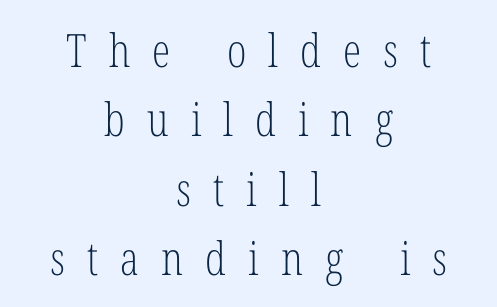
{"serif": "yes", "italic": "no", "bold": "no", "weight": "light", "width": "condensed", "stroke_contrast": "low", "x_height": "medium", "monospaced": "no", "underline": "no", "align": "center", "line_spacing": "normal", "line_spacing_ratio": 1.51, "letter_spacing": "wide", "letter_spacing_em": 0.48, "glyph_px": 46}
